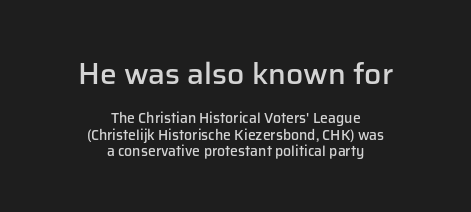
This rendering features lettering with no underline. Weight: semibold (demi). Character widths vary here, with narrow letters taking less room than wide ones. The face used here is a sans, in the tradition of grotesques and geometrics. The lines are packed closely together with very little leading.
